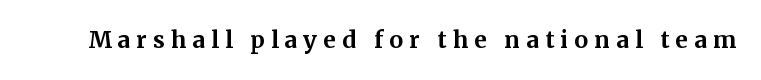
The image shows 23 px bold type, upright; set unusually wide letter spacing (+0.27 em), not underlined.
